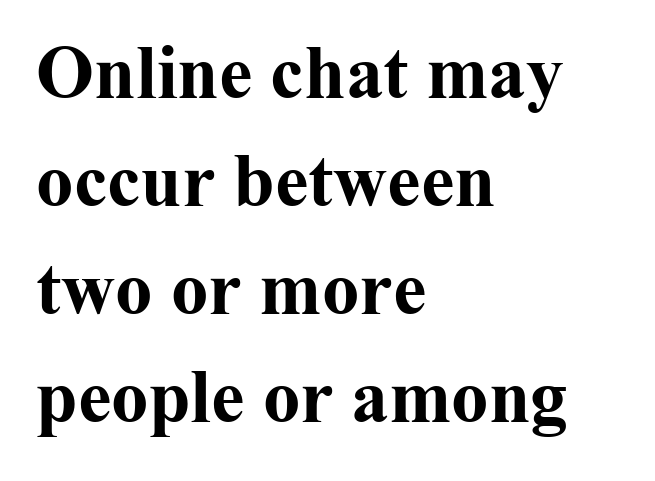
Q: Is the text bold? A: Yes.
Q: Is the text italic (slanted)? A: No, it is upright.
Q: Is the typeface a serif or a sans-serif typeface? A: Serif.
Q: Is the text underlined? A: No.
Q: How is the paragraph aligned? A: Left-aligned.
Q: Is the spacing between letters normal or unusually wide? A: Normal.
Q: Is the spacing between lines tight, normal or loose? A: Normal.
Q: Width (condensed, normal, or wide)? A: Normal.
Q: Stroke contrast? A: Medium.
Q: x-height? A: Medium.
Q: Monospaced? A: No.
